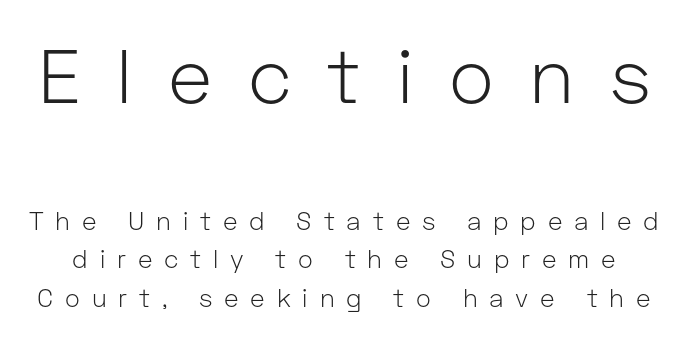
{"serif": "no", "italic": "no", "bold": "no", "weight": "light", "width": "normal", "stroke_contrast": "low", "x_height": "medium", "monospaced": "no", "underline": "no", "line_spacing": "normal", "line_spacing_ratio": 1.53, "letter_spacing": "wide", "letter_spacing_em": 0.47, "larger_block": "first", "size_ratio": 3.04, "glyph_px": 76}
